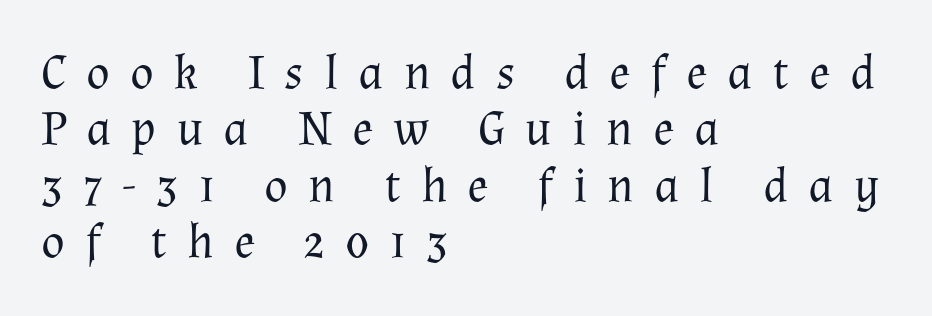
Proportional: the letters do not fall into vertical columns. The font sits on the lighter half of the weight spectrum, regular included. Type without underlining. The vertical gap from one line to the next is small. What kind of face is this? One with serifs.
